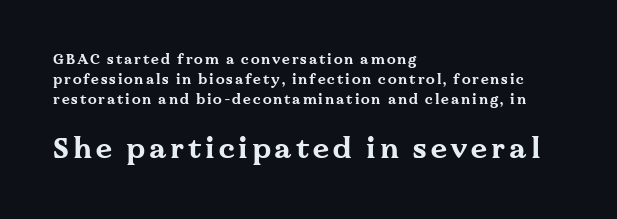
{"serif": "yes", "italic": "no", "bold": "yes", "weight": "bold", "width": "wide", "stroke_contrast": "medium", "x_height": "medium", "monospaced": "no", "underline": "no", "align": "left", "line_spacing": "normal", "line_spacing_ratio": 1.42, "larger_block": "second", "size_ratio": 2.07, "glyph_px": 29}
